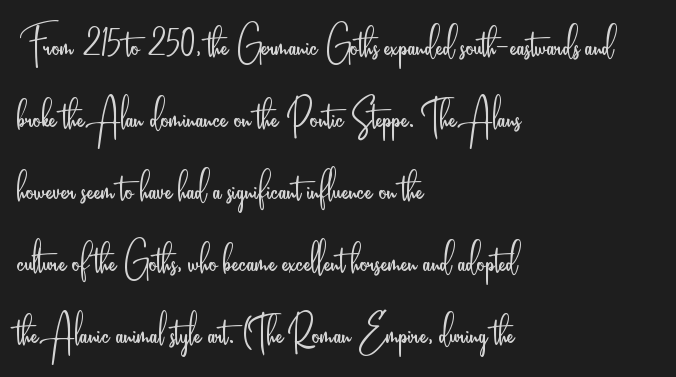
{"serif": "no", "bold": "no", "weight": "light", "width": "condensed", "stroke_contrast": "low", "x_height": "small", "monospaced": "no", "underline": "no", "align": "left", "line_spacing": "normal", "line_spacing_ratio": 1.44, "letter_spacing": "normal", "letter_spacing_em": 0.0, "glyph_px": 50}
